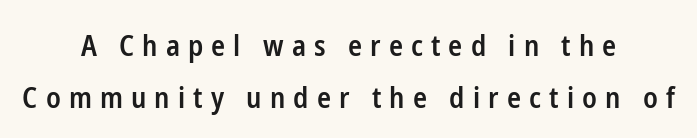
Q: Is the text bold? A: Semi-bold.
Q: Is the text italic (slanted)? A: No, it is upright.
Q: Is the typeface a serif or a sans-serif typeface? A: Sans-serif.
Q: Is the text underlined? A: No.
Q: How is the paragraph aligned? A: Centered.
Q: Is the spacing between letters normal or unusually wide? A: Unusually wide.
Q: Width (condensed, normal, or wide)? A: Condensed.
Q: Stroke contrast? A: Low.
Q: x-height? A: Medium.
Q: Monospaced? A: No.
